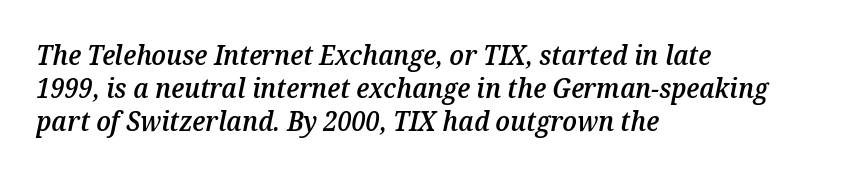
The face used here is a semibold: visibly heavier than regular, lighter than bold. Only glyphs here, with clear space below each row. Horizontal alignment here is leftward, the default for most running prose. Nobody touched the tracking dial on this one. Yep, that's italic — everything's leaning.
